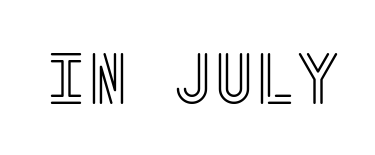
Q: Is the text italic (slanted)? A: No, it is upright.
Q: Is the text underlined? A: No.
Q: Is the spacing between letters normal or unusually wide? A: Normal.
Q: Width (condensed, normal, or wide)? A: Condensed.
Q: x-height? A: Large.
